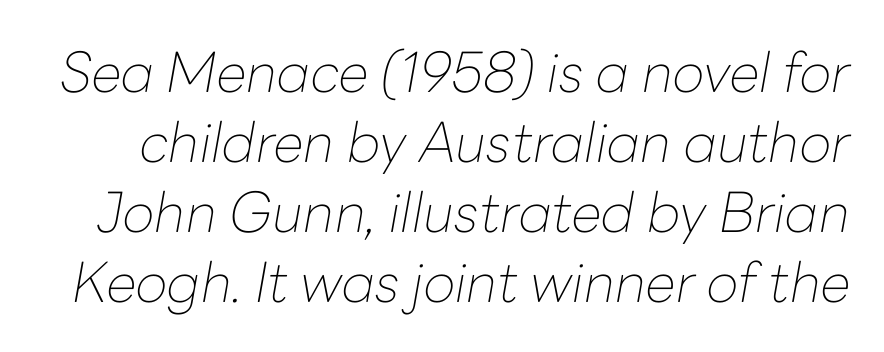
The image shows 55 px thin type, italic (leaning right); set normal line spacing (1.27x), normal letter spacing, not underlined; low stroke contrast and a medium x-height.
